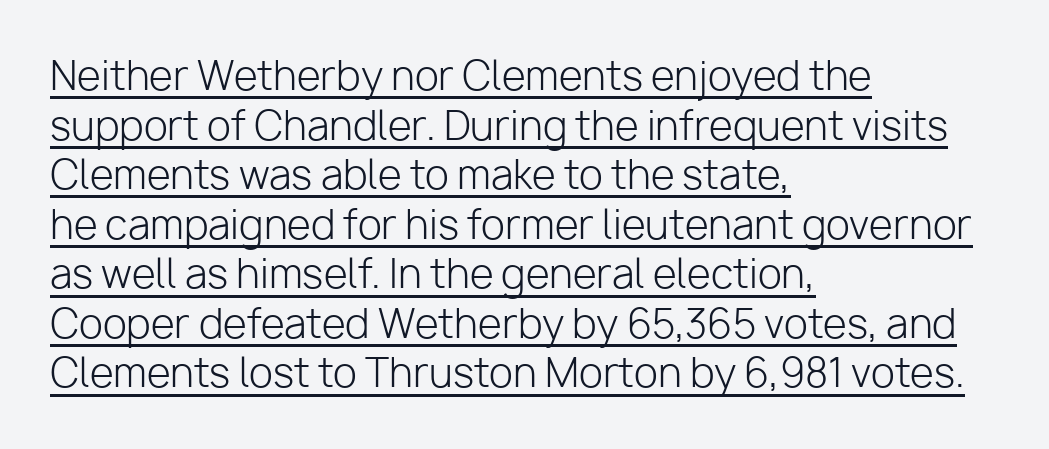
{"serif": "no", "italic": "no", "bold": "no", "weight": "light", "width": "normal", "stroke_contrast": "low", "x_height": "medium", "monospaced": "no", "underline": "yes", "align": "left", "line_spacing": "normal", "line_spacing_ratio": 1.27, "letter_spacing": "normal", "letter_spacing_em": 0.0, "glyph_px": 39}
